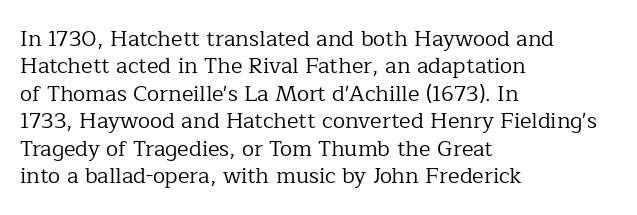
Counters stay open thanks to moderate or lighter strokes. All the whitespace from short lines collects on the right. Normally led — the rows are evenly, conventionally spaced. The glyphs are unaccompanied by any horizontal stroke below them.
